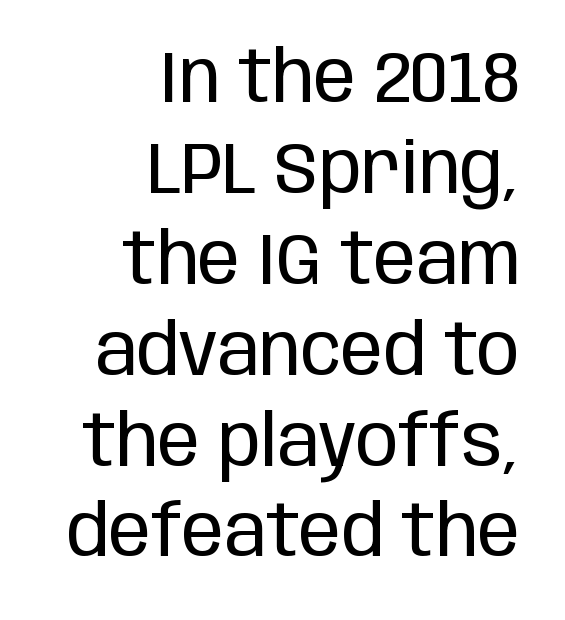
The image shows 71 px regular-weight, condensed sans-serif type, upright; set right-aligned, normal line spacing (1.28x), normal letter spacing, not underlined; low stroke contrast and a large x-height.
